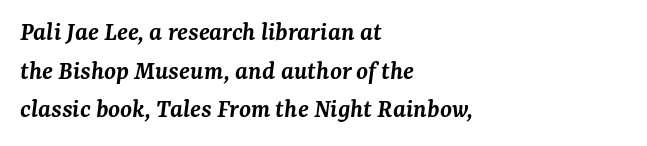
{"italic": "yes", "lean": "right", "slant_degrees": 7, "bold": "semi", "underline": "no", "align": "left", "line_spacing": "normal", "line_spacing_ratio": 1.43, "letter_spacing": "normal", "letter_spacing_em": 0.0, "glyph_px": 27}
